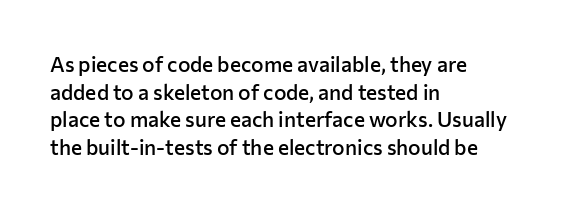
{"italic": "no", "bold": "semi", "underline": "no", "align": "left", "line_spacing": "normal", "line_spacing_ratio": 1.32, "letter_spacing": "normal", "letter_spacing_em": 0.0, "glyph_px": 21}
